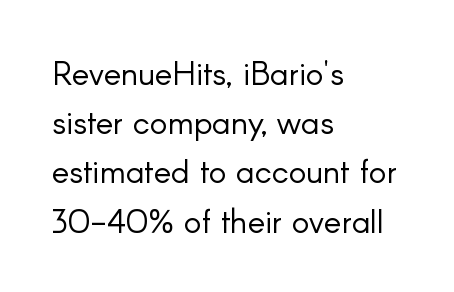
{"serif": "no", "italic": "no", "bold": "no", "weight": "light", "width": "normal", "stroke_contrast": "low", "x_height": "small", "monospaced": "no", "underline": "no", "align": "left", "line_spacing": "normal", "line_spacing_ratio": 1.49, "letter_spacing": "normal", "letter_spacing_em": 0.0, "glyph_px": 33}
